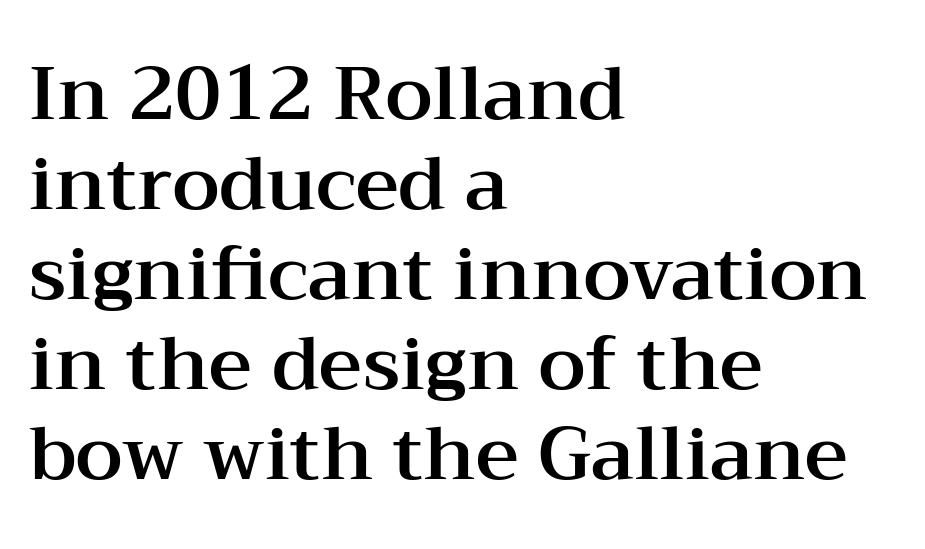
{"serif": "yes", "italic": "no", "width": "wide", "stroke_contrast": "medium", "x_height": "medium", "monospaced": "no", "underline": "no", "align": "left", "line_spacing_ratio": 1.2, "letter_spacing": "normal", "letter_spacing_em": 0.0, "glyph_px": 75}
